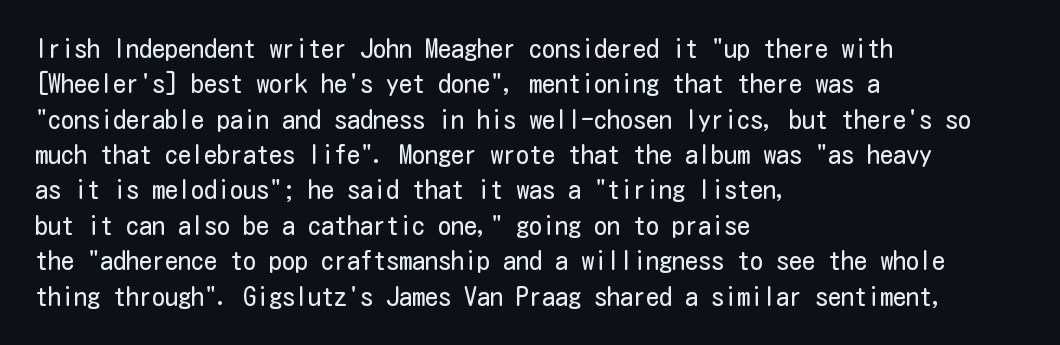
{"italic": "no", "bold": "no", "underline": "no", "align": "left", "line_spacing": "normal", "line_spacing_ratio": 1.36, "letter_spacing": "normal", "letter_spacing_em": 0.0, "glyph_px": 26}
